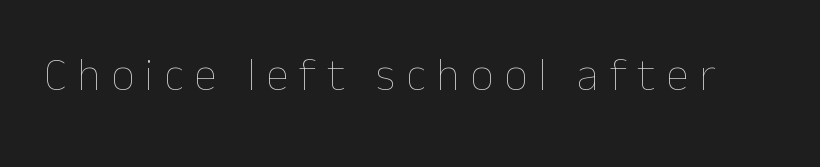
{"italic": "no", "bold": "no", "weight": "thin", "width": "normal", "stroke_contrast": "low", "x_height": "medium", "monospaced": "no", "underline": "no", "letter_spacing": "wide", "letter_spacing_em": 0.23, "glyph_px": 46}
